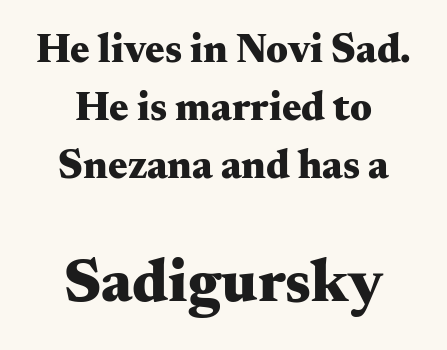
Summary of vertical rhythm: regular, with standard interline spacing. If you squint, the bottom block still reads clearly — it's the larger of the two. Style check: upright. Check the space under the baseline: it is left empty. The rendering positions every line midway between the sides. I'd describe the lettering as bold — thick and assertive.
